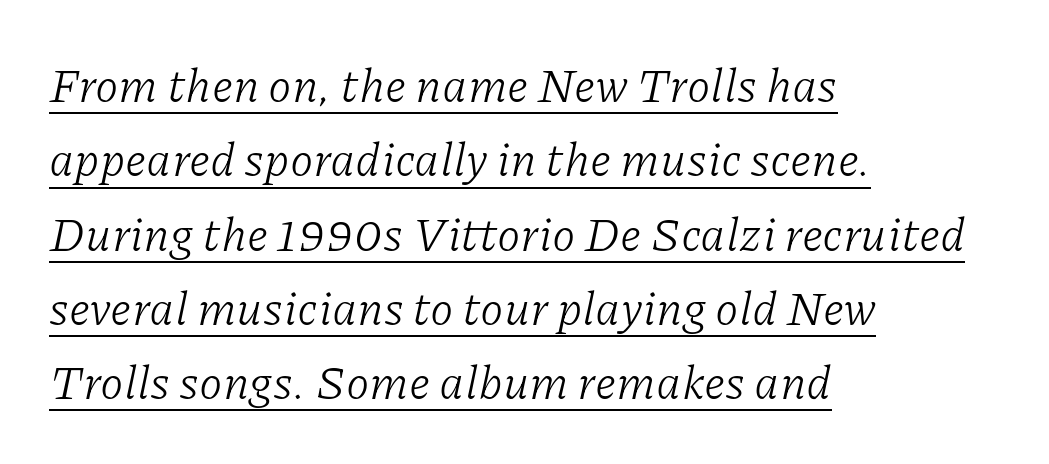
The image shows 47 px light serif type, italic (leaning right); set left-aligned, normal line spacing (1.58x), normal letter spacing, underlined; low stroke contrast and a medium x-height.
